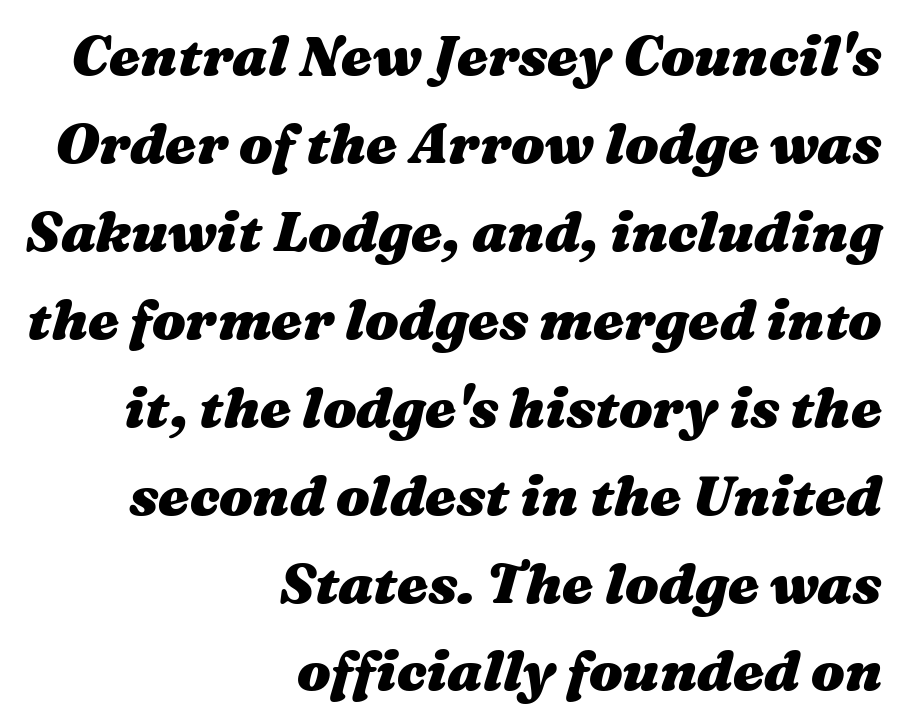
The font's italic variant was chosen for this text. The letters advance in unequal steps, a hallmark of proportional type. The glyphs are unaccompanied by any horizontal stroke below them. Vertically, the passage feels balanced, rows spaced as you'd expect.
